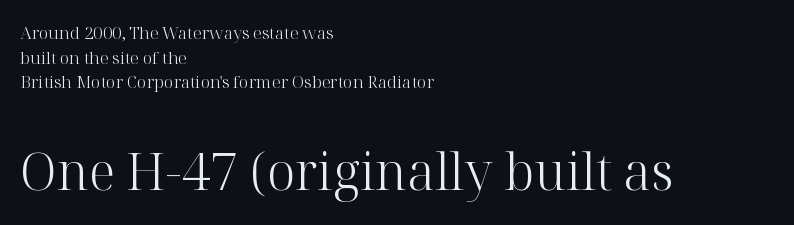
The image shows 51 px light serif type, upright; set left-aligned, normal line spacing (1.45x), normal letter spacing, not underlined; the second (bottom) block is 3.0x larger; high stroke contrast and a medium x-height.
